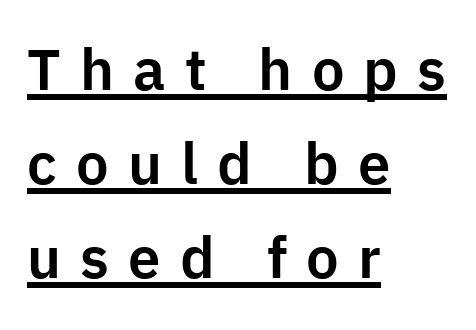
The image shows 58 px sans-serif type, upright; set left-aligned, normal line spacing (1.62x), unusually wide letter spacing (+0.33 em), underlined; low stroke contrast and a medium x-height.
